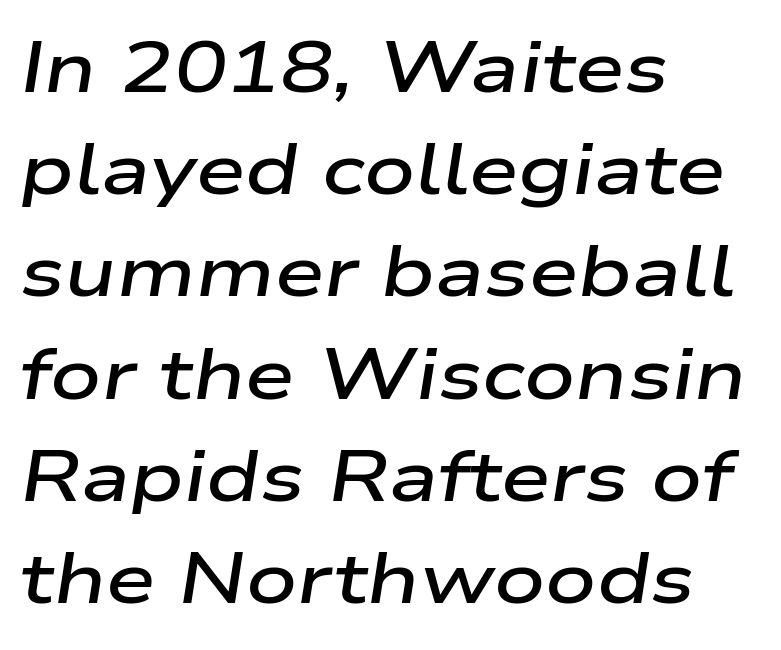
You could not count columns in this text — the font is proportionally spaced. The letterforms sit shoulder to shoulder at normal distance. Caption: multi-line text, flush left, ragged right. This sample keeps an unexceptional amount of space between lines. Honestly, there is no underline to notice here at all. Quick note: italic.
